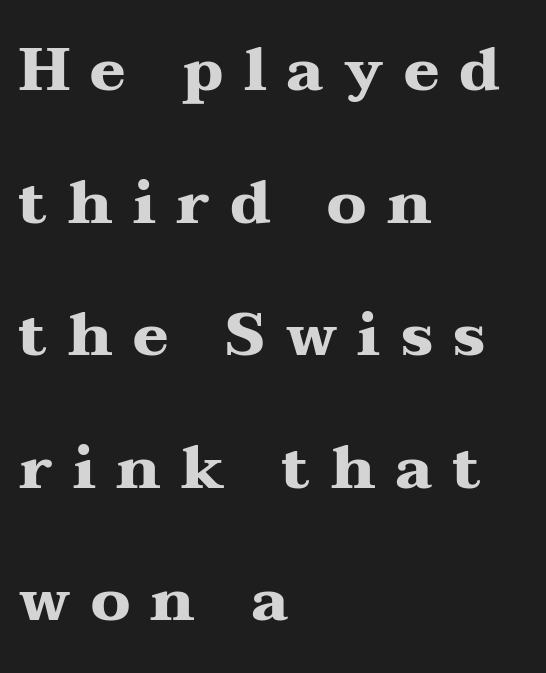
Beneath every word, the page is bare. This block would shrink considerably if given ordinary leading; it's expanded now. Thick stems and heavy bowls — unmistakably bold. The designer went with a serif here, giving each stem small feet. Looks like regular typesetting: each glyph gets only the width it needs.
